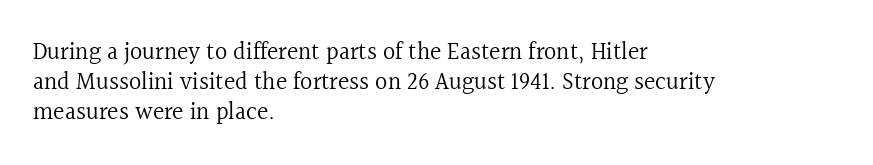
The image shows 24 px text type, upright; set left-aligned, line spacing 1.24x, normal letter spacing, not underlined.
